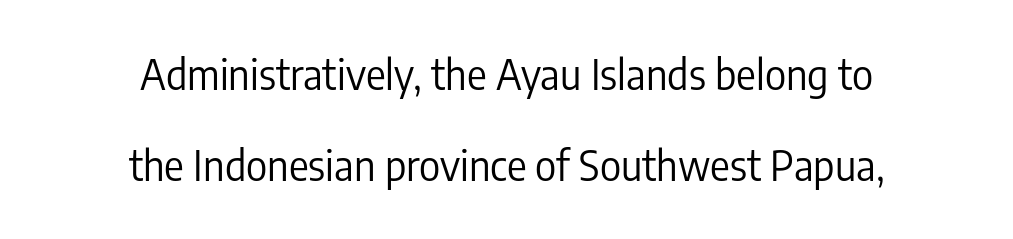
{"serif": "no", "italic": "no", "bold": "no", "weight": "regular", "width": "condensed", "stroke_contrast": "low", "x_height": "medium", "monospaced": "no", "underline": "no", "align": "center", "line_spacing": "loose", "line_spacing_ratio": 2.22, "letter_spacing": "normal", "letter_spacing_em": 0.0, "glyph_px": 41}
